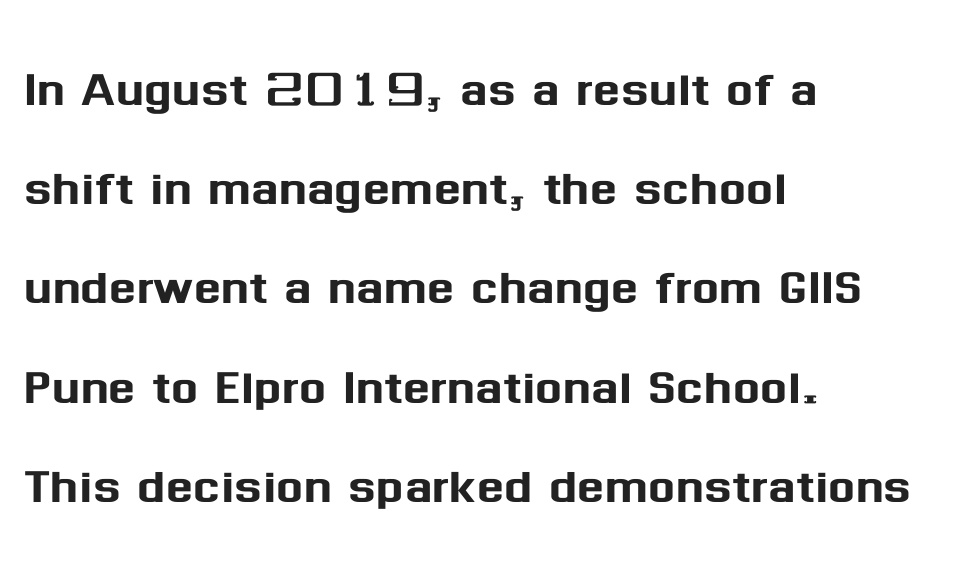
Q: Is the text italic (slanted)? A: No, it is upright.
Q: Is the typeface a serif or a sans-serif typeface? A: Sans-serif.
Q: Is the text underlined? A: No.
Q: How is the paragraph aligned? A: Left-aligned.
Q: Is the spacing between letters normal or unusually wide? A: Normal.
Q: Is the spacing between lines tight, normal or loose? A: Normal.
Q: Width (condensed, normal, or wide)? A: Normal.
Q: Stroke contrast? A: Medium.
Q: x-height? A: Medium.
Q: Monospaced? A: No.
